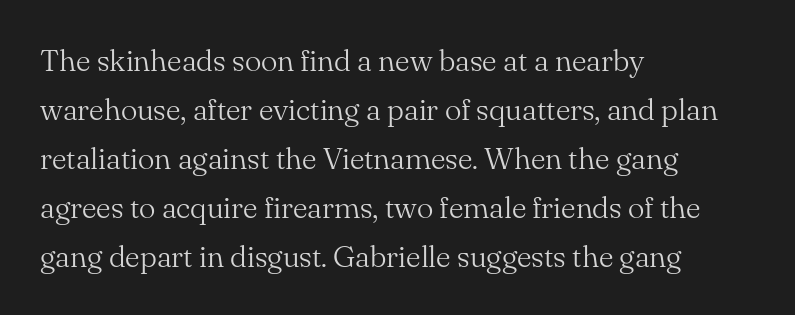
The image shows 31 px light serif type, upright; set left-aligned, normal line spacing (1.58x), normal letter spacing, not underlined; medium stroke contrast and a small x-height.
